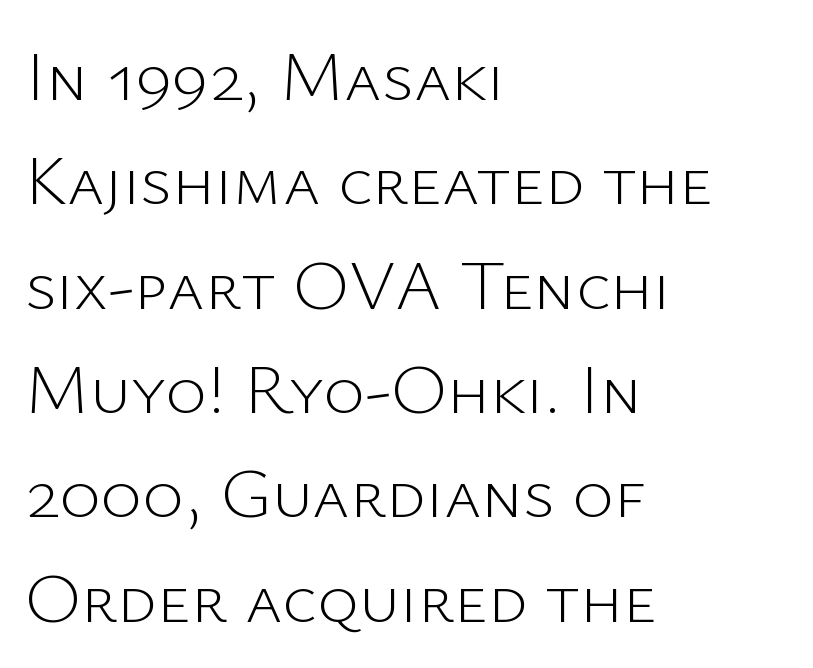
Type without underlining. All the whitespace from short lines collects on the right. This sample keeps an unexceptional amount of space between lines. This rendering employs a face without finishing strokes, i.e., a sans-serif. Is the stroke heavy? The answer is a plain regular-or-lighter. Think of a printed novel: that variable character pitch is what you see here.
